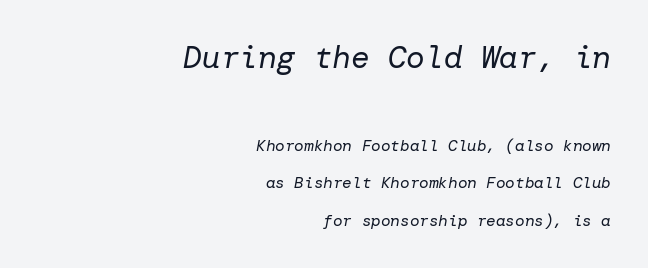
{"italic": "yes", "lean": "right", "slant_degrees": 10, "bold": "no", "weight": "regular", "width": "normal", "stroke_contrast": "low", "x_height": "medium", "underline": "no", "align": "right", "line_spacing": "loose", "line_spacing_ratio": 2.35, "letter_spacing": "normal", "letter_spacing_em": 0.0, "larger_block": "first", "size_ratio": 1.94, "glyph_px": 31}
